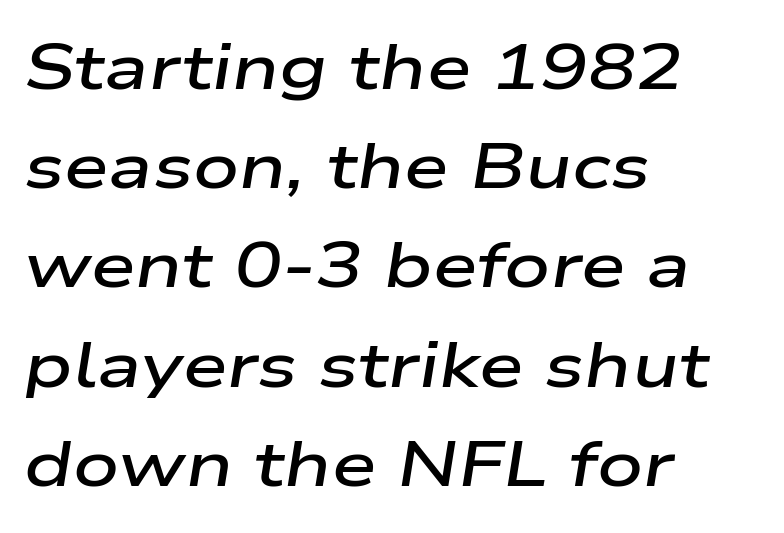
A normal amount of white space separates one row of letters from the next. The gap between lines stays unmarked. If you drew a line through each stem, it would be angled. The type is set solid horizontally, with unmodified tracking. These lines carry some extra weight — a demibold, not a full bold. The text block is weighted toward the left margin, trailing off unevenly rightward.
